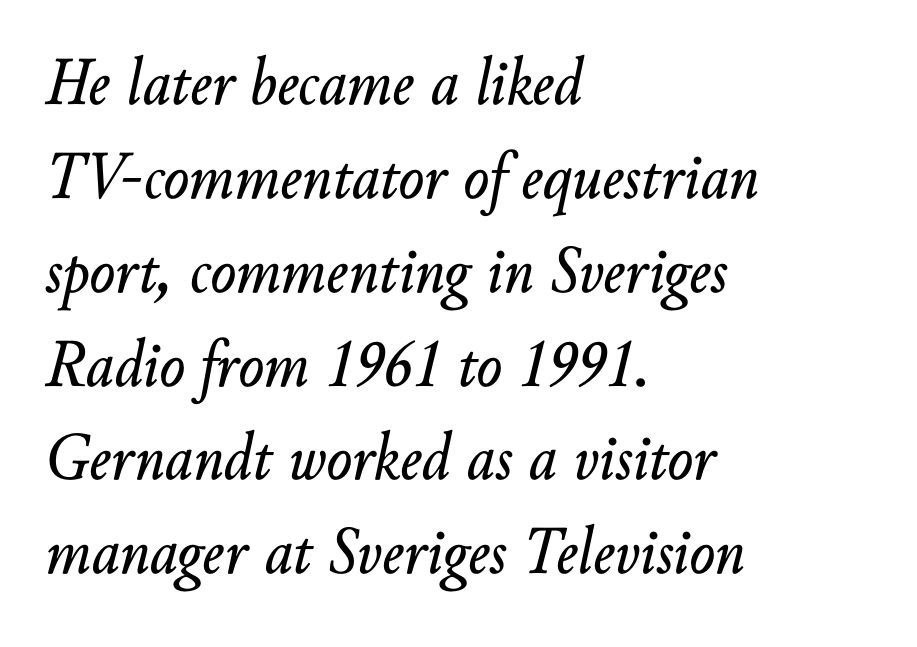
{"italic": "yes", "lean": "right", "slant_degrees": 10, "width": "normal", "stroke_contrast": "low", "x_height": "small", "monospaced": "no", "underline": "no", "align": "left", "line_spacing": "normal", "line_spacing_ratio": 1.38, "letter_spacing": "normal", "letter_spacing_em": 0.0, "glyph_px": 68}
